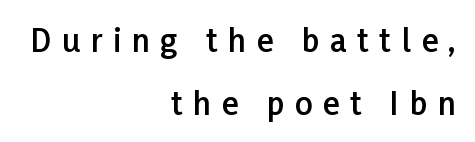
Q: Is the text bold? A: Semi-bold.
Q: Is the text italic (slanted)? A: No, it is upright.
Q: Is the typeface a serif or a sans-serif typeface? A: Sans-serif.
Q: Is the text underlined? A: No.
Q: How is the paragraph aligned? A: Right-aligned.
Q: Is the spacing between letters normal or unusually wide? A: Unusually wide.
Q: Is the spacing between lines tight, normal or loose? A: Loose.
Q: Width (condensed, normal, or wide)? A: Normal.
Q: Stroke contrast? A: Low.
Q: x-height? A: Medium.
Q: Monospaced? A: No.
